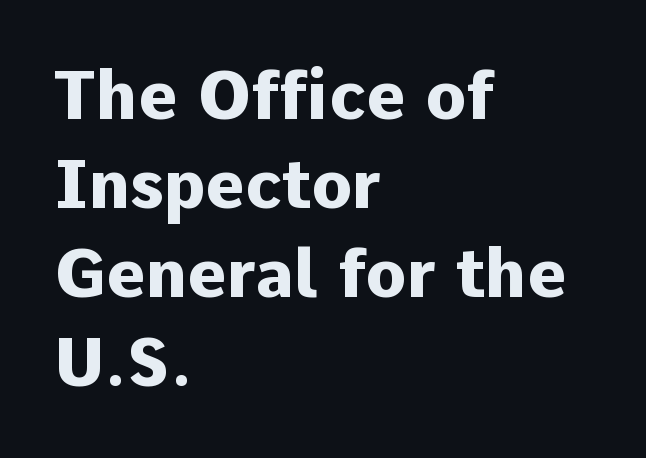
The image shows 67 px heavy sans-serif type, upright; set left-aligned, normal line spacing (1.33x), normal letter spacing, not underlined; low stroke contrast and a medium x-height.
